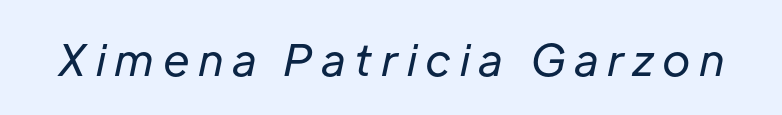
Lines of text with bare space underneath. The rendering uses natural spacing where letterforms have individual widths. Emphasis-style slanted type is in use. The face looks like a standard text weight, possibly lighter. The passage shown has open, widely tracked lettering throughout.
